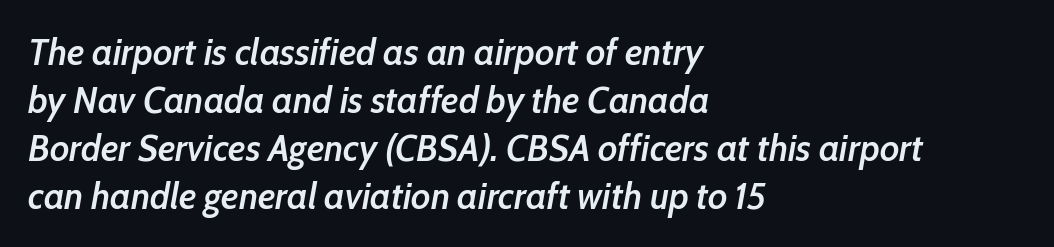
Q: Is the text bold? A: Semi-bold.
Q: Is the text italic (slanted)? A: Yes, it leans right by about 10 degrees.
Q: Is the text underlined? A: No.
Q: How is the paragraph aligned? A: Left-aligned.
Q: Is the spacing between letters normal or unusually wide? A: Normal.
Q: Is the spacing between lines tight, normal or loose? A: Normal.
Q: Width (condensed, normal, or wide)? A: Condensed.
Q: Stroke contrast? A: Low.
Q: x-height? A: Medium.
Q: Monospaced? A: No.
